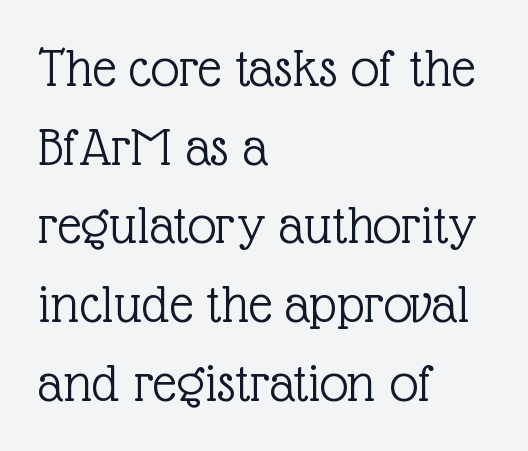
{"serif": "yes", "italic": "no", "bold": "no", "weight": "light", "width": "normal", "x_height": "medium", "monospaced": "no", "underline": "no", "align": "left", "line_spacing": "normal", "line_spacing_ratio": 1.38, "letter_spacing": "normal", "letter_spacing_em": 0.0, "glyph_px": 57}
